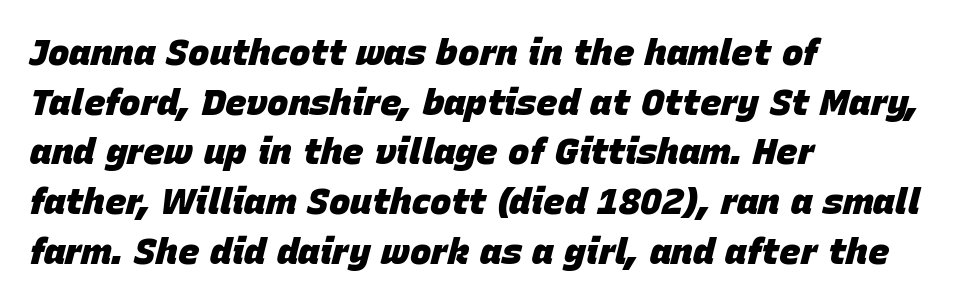
Descenders are the only things crossing below the line. Each new line begins a customary step beneath the previous one. Each line starts at the same left margin while the right side varies. Note the varied advance widths — an 'i' is clearly narrower than an 'm'. Stroke thickness is high; the sample reads as a true bold.
